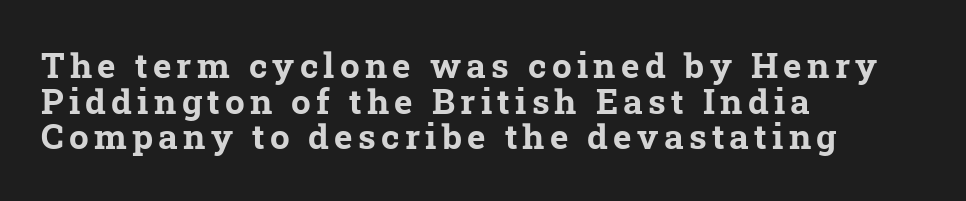
Q: Is the text bold? A: Yes.
Q: Is the typeface a serif or a sans-serif typeface? A: Serif.
Q: Is the text underlined? A: No.
Q: How is the paragraph aligned? A: Left-aligned.
Q: Is the spacing between lines tight, normal or loose? A: Tight.
Q: Width (condensed, normal, or wide)? A: Normal.
Q: Stroke contrast? A: Low.
Q: x-height? A: Medium.
Q: Monospaced? A: No.
